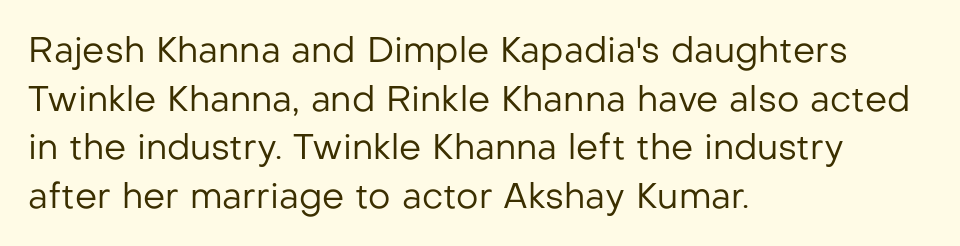
The image shows 35 px regular-weight sans-serif type, upright; set left-aligned, normal line spacing (1.39x), normal letter spacing, not underlined; low stroke contrast and a medium x-height.
